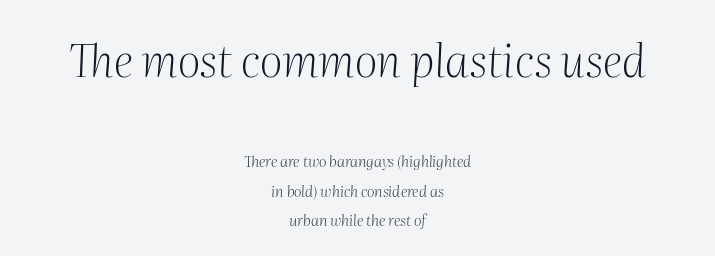
Q: Is the text bold? A: No.
Q: Is the text italic (slanted)? A: Yes, it leans right by about 2 degrees.
Q: Is the typeface a serif or a sans-serif typeface? A: Serif.
Q: Is the text underlined? A: No.
Q: How is the paragraph aligned? A: Centered.
Q: Is the spacing between letters normal or unusually wide? A: Normal.
Q: Is the spacing between lines tight, normal or loose? A: Loose.
Q: Which block of text is set in a larger size, the first (top) or the second (bottom)? A: The first (top) one.
Q: Width (condensed, normal, or wide)? A: Normal.
Q: Stroke contrast? A: Medium.
Q: x-height? A: Medium.
Q: Monospaced? A: No.
